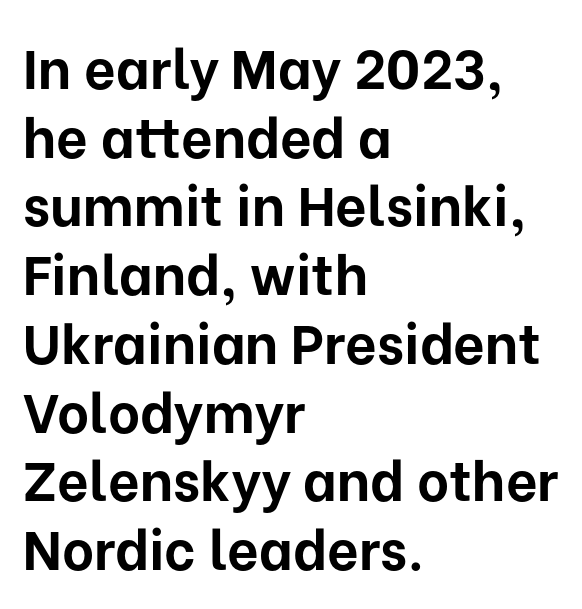
The image shows 55 px bold sans-serif type, upright; set left-aligned, normal line spacing (1.25x), normal letter spacing, not underlined; low stroke contrast and a medium x-height.
